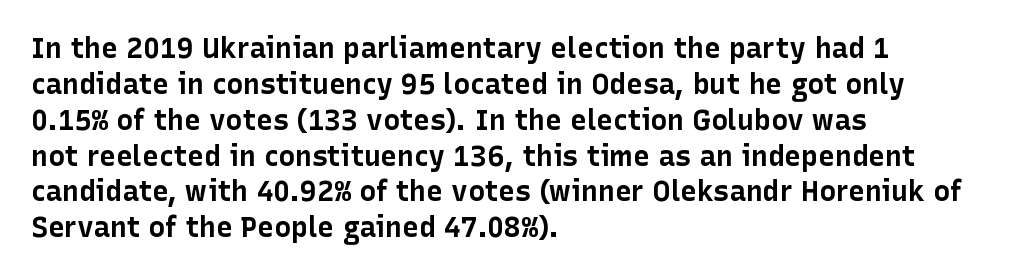
The image shows 28 px bold sans-serif type, upright; set left-aligned, normal line spacing (1.28x), normal letter spacing, not underlined; low stroke contrast and a medium x-height.
